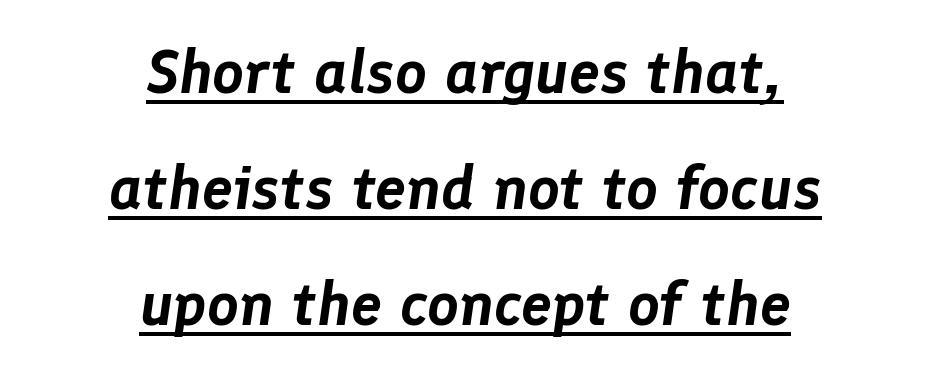
Q: Is the text italic (slanted)? A: Yes, it leans right by about 8 degrees.
Q: Is the text underlined? A: Yes.
Q: How is the paragraph aligned? A: Centered.
Q: Is the spacing between letters normal or unusually wide? A: Normal.
Q: Width (condensed, normal, or wide)? A: Normal.
Q: Stroke contrast? A: Low.
Q: x-height? A: Medium.
Q: Monospaced? A: No.
